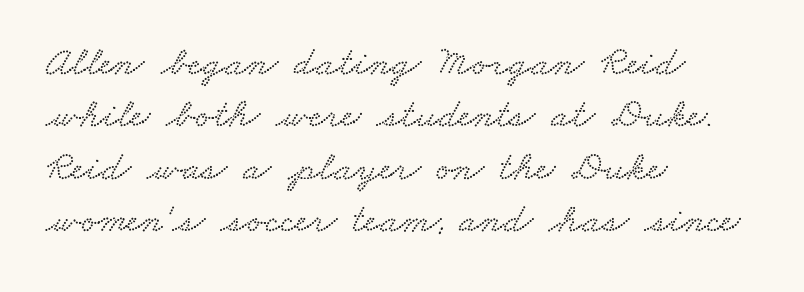
{"width": "wide", "stroke_contrast": "low", "x_height": "small", "monospaced": "no", "underline": "no", "align": "left", "line_spacing": "normal", "line_spacing_ratio": 1.28, "letter_spacing": "normal", "letter_spacing_em": 0.0, "glyph_px": 41}
